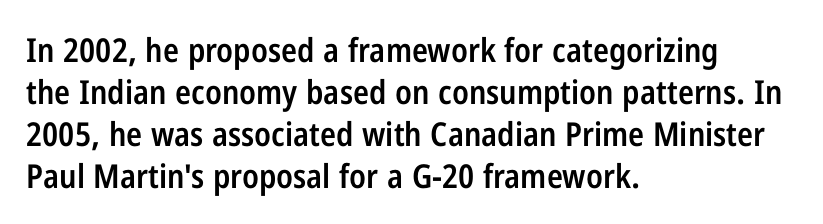
Q: Is the text bold? A: Semi-bold.
Q: Is the text italic (slanted)? A: No, it is upright.
Q: Is the typeface a serif or a sans-serif typeface? A: Sans-serif.
Q: Is the text underlined? A: No.
Q: How is the paragraph aligned? A: Left-aligned.
Q: Is the spacing between letters normal or unusually wide? A: Normal.
Q: Is the spacing between lines tight, normal or loose? A: Normal.
Q: Width (condensed, normal, or wide)? A: Condensed.
Q: Stroke contrast? A: Low.
Q: x-height? A: Medium.
Q: Monospaced? A: No.
